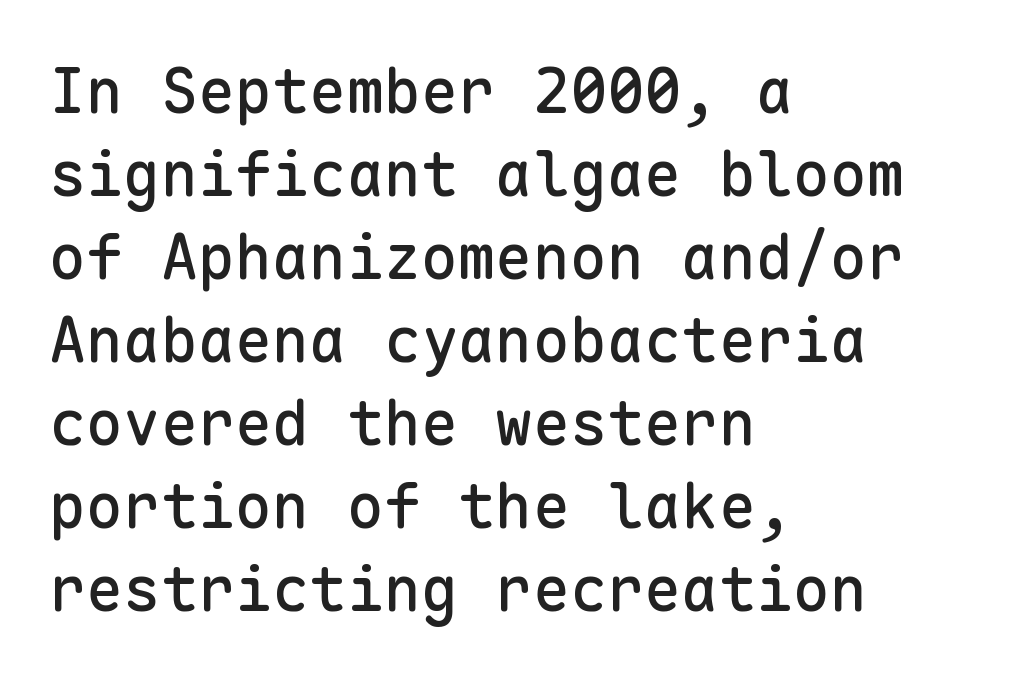
The image shows 62 px sans-serif type, upright, monospaced; set left-aligned, normal line spacing (1.34x), normal letter spacing, not underlined; low stroke contrast and a medium x-height.
